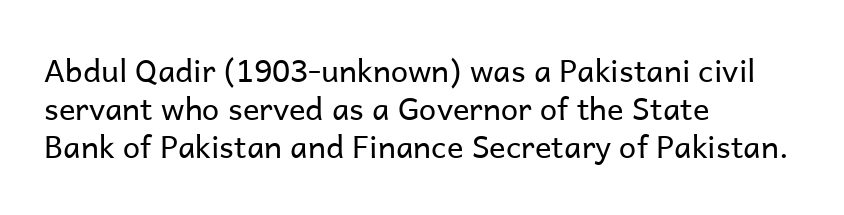
Q: Is the text bold? A: No.
Q: Is the text italic (slanted)? A: No, it is upright.
Q: Is the typeface a serif or a sans-serif typeface? A: Sans-serif.
Q: Is the text underlined? A: No.
Q: How is the paragraph aligned? A: Left-aligned.
Q: Is the spacing between letters normal or unusually wide? A: Normal.
Q: Width (condensed, normal, or wide)? A: Normal.
Q: Stroke contrast? A: Low.
Q: x-height? A: Medium.
Q: Monospaced? A: No.
